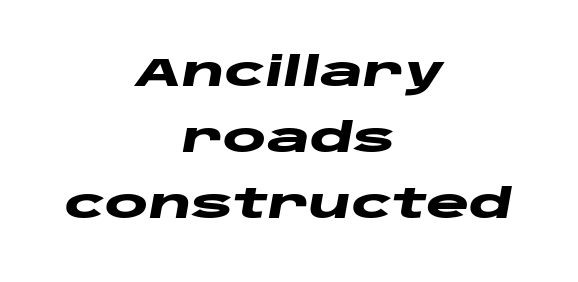
Q: Is the text bold? A: Yes.
Q: Is the text italic (slanted)? A: Yes, it leans right by about 10 degrees.
Q: Is the text underlined? A: No.
Q: How is the paragraph aligned? A: Centered.
Q: Is the spacing between letters normal or unusually wide? A: Normal.
Q: Is the spacing between lines tight, normal or loose? A: Normal.
Q: Width (condensed, normal, or wide)? A: Wide.
Q: Stroke contrast? A: Low.
Q: x-height? A: Large.
Q: Monospaced? A: No.
